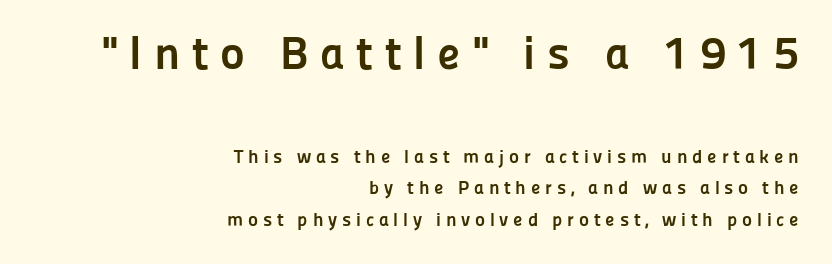
{"serif": "no", "italic": "no", "bold": "yes", "weight": "semibold", "width": "normal", "stroke_contrast": "low", "x_height": "medium", "monospaced": "no", "underline": "no", "align": "right", "line_spacing": "normal", "line_spacing_ratio": 1.65, "letter_spacing": "wide", "letter_spacing_em": 0.25, "larger_block": "first", "size_ratio": 2.47, "glyph_px": 47}
